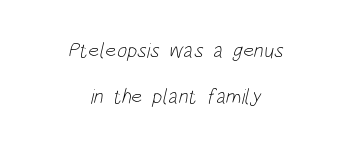
Each new line begins a long way beneath the previous one. How are the letters spaced? Ordinarily, with no added tracking. Bare-footed words on every line. Neither beginnings nor endings align; midpoints do.
